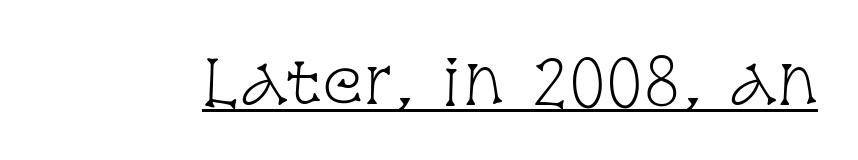
{"serif": "yes", "italic": "no", "bold": "no", "weight": "light", "width": "condensed", "stroke_contrast": "low", "x_height": "large", "monospaced": "no", "underline": "yes", "letter_spacing": "normal", "letter_spacing_em": 0.0, "glyph_px": 61}
